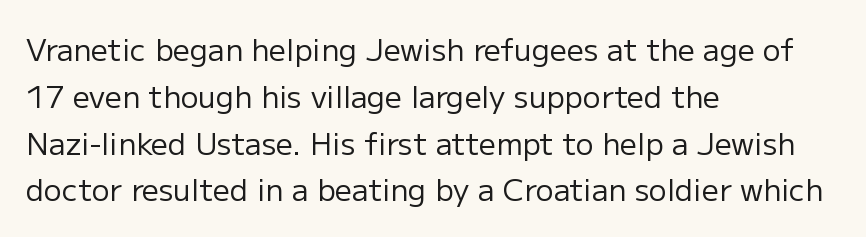
{"serif": "no", "italic": "no", "bold": "no", "weight": "regular", "width": "normal", "stroke_contrast": "low", "x_height": "medium", "monospaced": "no", "underline": "no", "align": "left", "line_spacing": "normal", "line_spacing_ratio": 1.56, "letter_spacing": "normal", "letter_spacing_em": 0.0, "glyph_px": 30}
